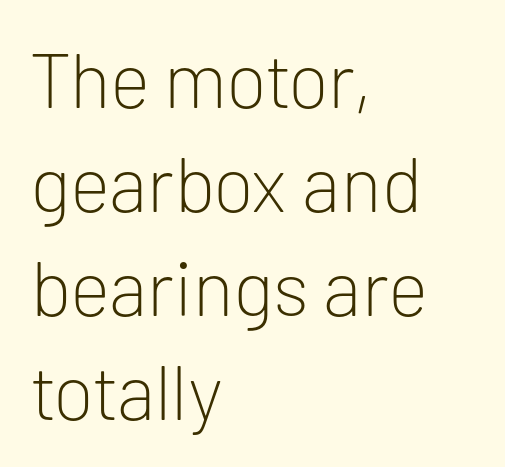
Q: Is the text bold? A: No.
Q: Is the text italic (slanted)? A: No, it is upright.
Q: Is the typeface a serif or a sans-serif typeface? A: Sans-serif.
Q: Is the text underlined? A: No.
Q: How is the paragraph aligned? A: Left-aligned.
Q: Is the spacing between letters normal or unusually wide? A: Normal.
Q: Is the spacing between lines tight, normal or loose? A: Normal.
Q: Width (condensed, normal, or wide)? A: Normal.
Q: Stroke contrast? A: Low.
Q: x-height? A: Medium.
Q: Monospaced? A: No.
